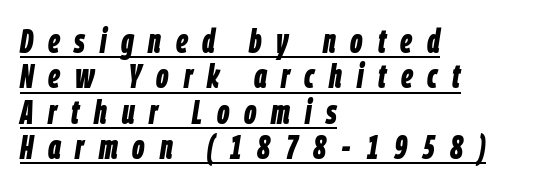
The image shows 34 px bold, condensed type, italic (leaning right); set left-aligned, tight line spacing (1.04x), unusually wide letter spacing (+0.43 em), underlined; low stroke contrast and a large x-height.
